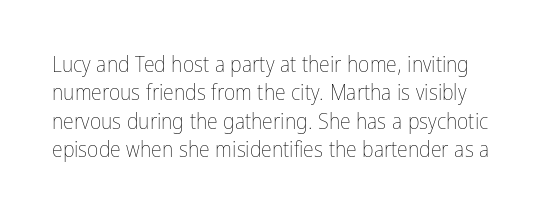
{"italic": "no", "bold": "no", "underline": "no", "line_spacing": "normal", "line_spacing_ratio": 1.29, "letter_spacing": "normal", "letter_spacing_em": 0.0, "glyph_px": 22}
